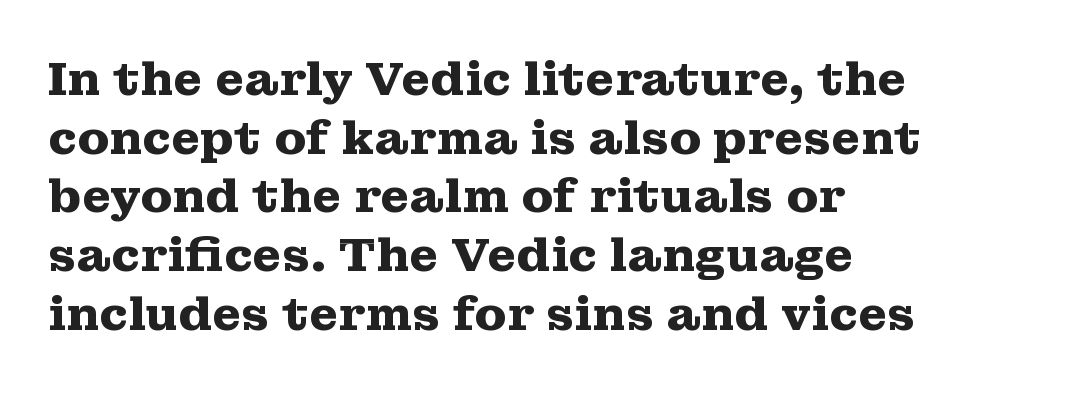
The image shows 47 px heavy, wide serif type, upright; set left-aligned, normal line spacing (1.25x), normal letter spacing, not underlined; medium stroke contrast and a medium x-height.
